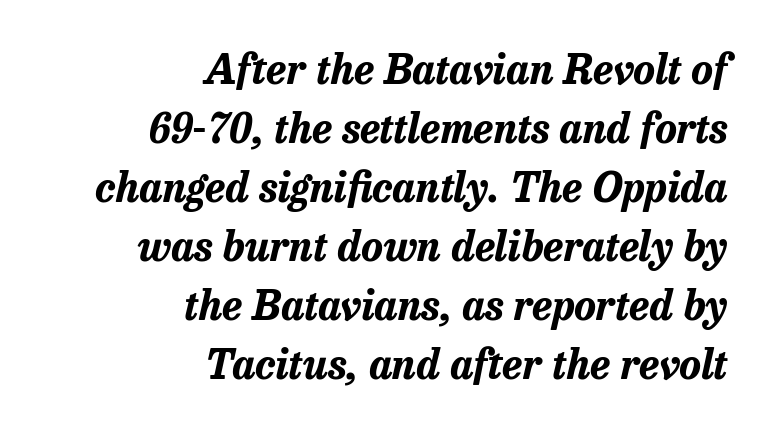
The image shows 41 px bold type, italic (leaning right); set right-aligned, normal line spacing (1.44x), normal letter spacing, not underlined; low stroke contrast and a medium x-height.
